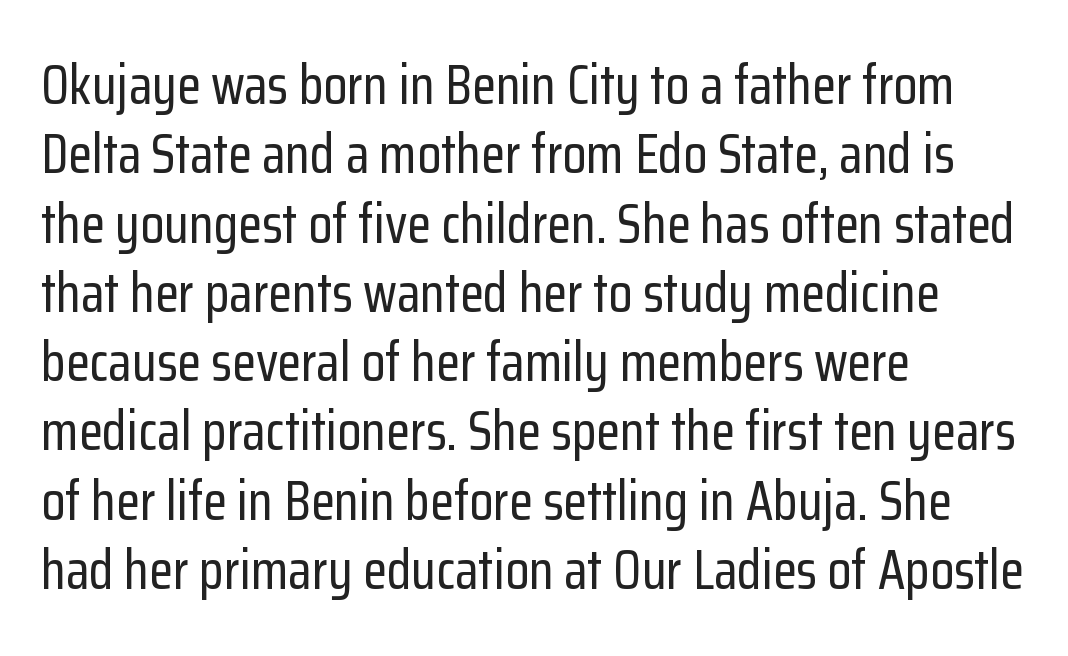
Q: Is the text italic (slanted)? A: No, it is upright.
Q: Is the typeface a serif or a sans-serif typeface? A: Sans-serif.
Q: Is the text underlined? A: No.
Q: How is the paragraph aligned? A: Left-aligned.
Q: Is the spacing between letters normal or unusually wide? A: Normal.
Q: Is the spacing between lines tight, normal or loose? A: Normal.
Q: Width (condensed, normal, or wide)? A: Condensed.
Q: Stroke contrast? A: Low.
Q: x-height? A: Medium.
Q: Monospaced? A: No.
